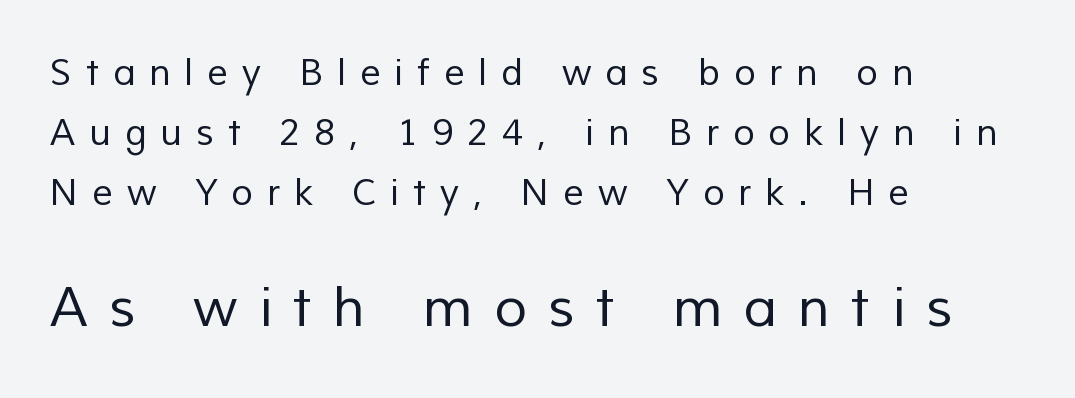
Glyph-to-glyph distance is far greater than everyday printed text. Do the characters align in a grid? No, the font is proportional. In terms of letterform style, serifs are entirely absent. Short and long lines alike share a common starting point at left.
